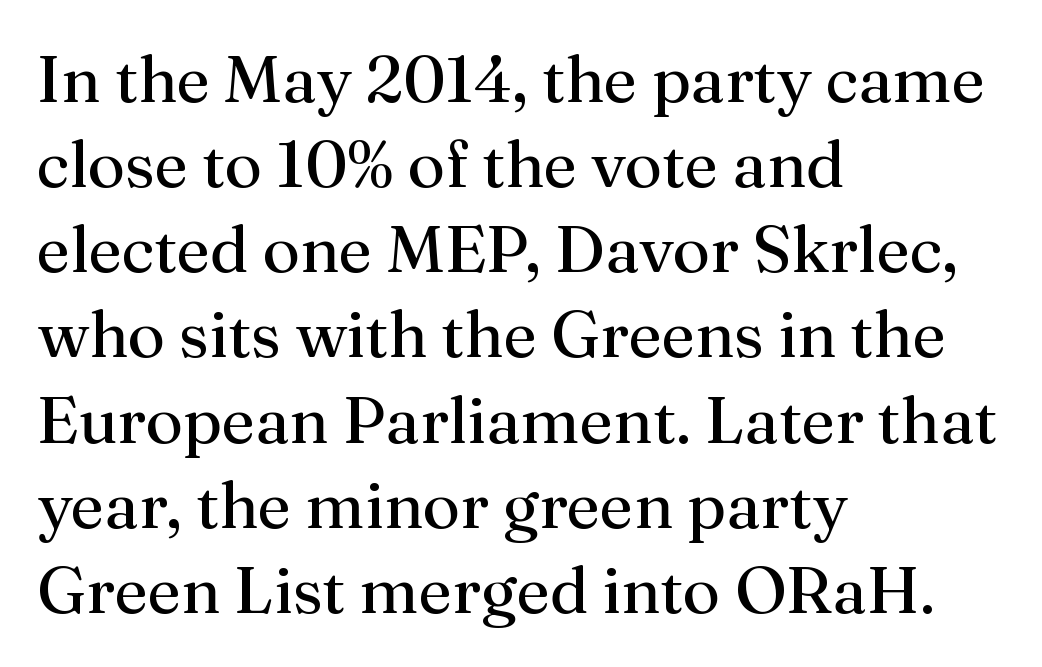
Is this a sans? No — the strokes have serifs. Nobody touched the tracking dial on this one. All the whitespace from short lines collects on the right. Bold? No — there's no thickening of the strokes. Students, observe: this is what conventionally led text looks like. Do the characters align in a grid? No, the font is proportional.
